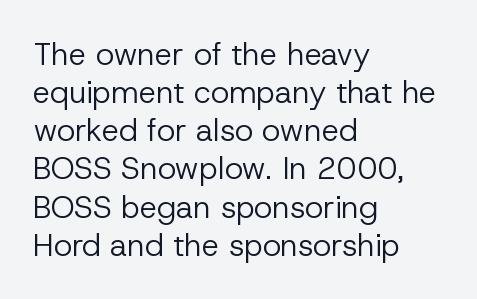
The image shows 31 px regular-weight sans-serif type, upright; set left-aligned, line spacing 1.23x, normal letter spacing, not underlined; low stroke contrast and a medium x-height.
